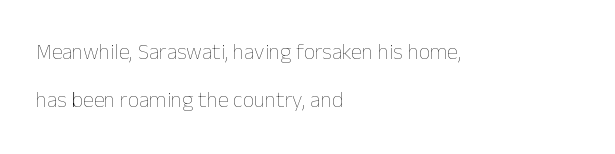
The image shows 22 px text type, upright; set left-aligned, loose line spacing (2.2x), normal letter spacing, not underlined.
